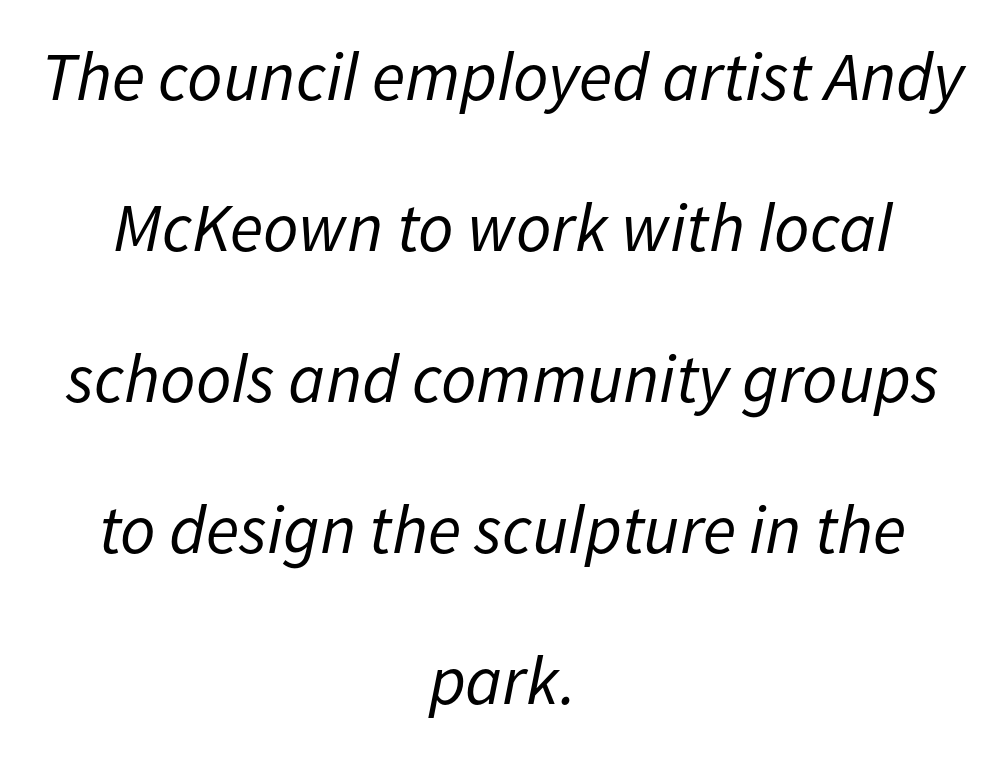
{"italic": "yes", "lean": "right", "slant_degrees": 11, "bold": "no", "weight": "regular", "width": "normal", "stroke_contrast": "low", "x_height": "medium", "monospaced": "no", "underline": "no", "align": "center", "line_spacing": "loose", "line_spacing_ratio": 2.19, "letter_spacing": "normal", "letter_spacing_em": 0.0, "glyph_px": 69}
